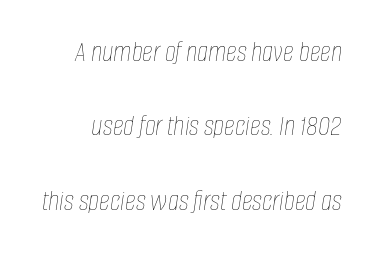
Summary of weight: not heavy and not bold. Is this a fixed-width face? No — the glyphs have proportional, varying widths. Successive baselines arrive slowly, with a big drop between each. These lines were composed using italics.
